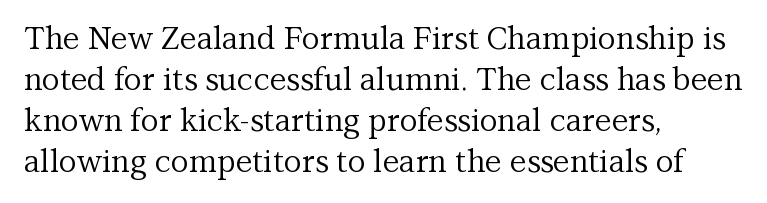
The baseline area is clear. Looks like regular typesetting: each glyph gets only the width it needs. These lines are set flush left with a ragged right edge. Stroke thickness stays within the range of a standard reading face or lighter. Leading matches the norm, producing a regular column.
